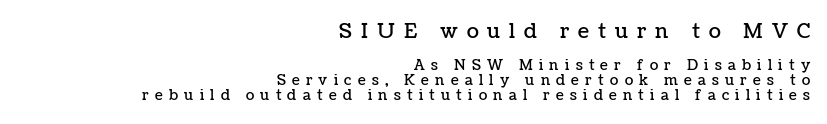
The type sits square on the baseline with zero lean. Compared with typical body copy, the letter spacing here is much looser. The rendering shrinks the type as you move from the upper chunk to the lower. The rag falls on the left side of this text block. Cramped leading. Descenders are the only things crossing below the line.
